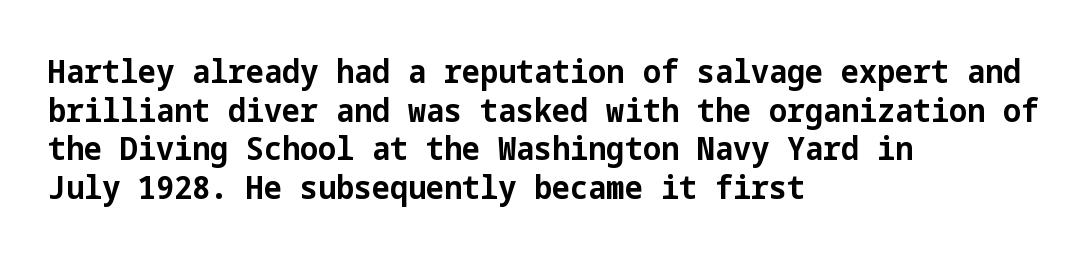
{"serif": "no", "italic": "no", "bold": "yes", "weight": "bold", "width": "normal", "stroke_contrast": "low", "x_height": "medium", "underline": "no", "align": "left", "line_spacing_ratio": 1.21, "letter_spacing": "normal", "letter_spacing_em": 0.0, "glyph_px": 32}
